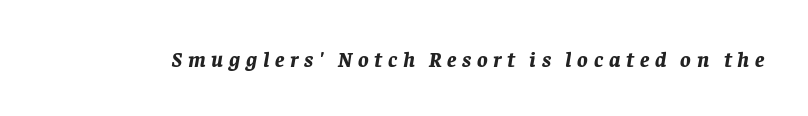
{"italic": "yes", "lean": "right", "slant_degrees": 8, "bold": "yes", "underline": "no", "letter_spacing": "wide", "letter_spacing_em": 0.26, "glyph_px": 22}
